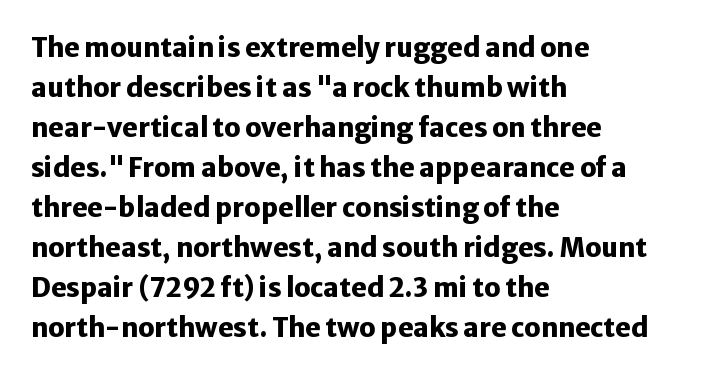
Q: Is the text bold? A: Yes.
Q: Is the text italic (slanted)? A: No, it is upright.
Q: Is the text underlined? A: No.
Q: How is the paragraph aligned? A: Left-aligned.
Q: Is the spacing between letters normal or unusually wide? A: Normal.
Q: Is the spacing between lines tight, normal or loose? A: Normal.
